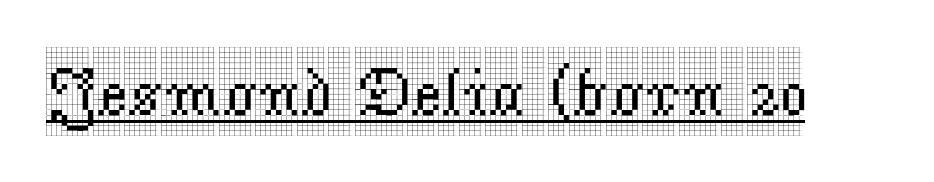
The image shows 68 px condensed serif type, upright; set normal letter spacing, underlined; a large x-height.
